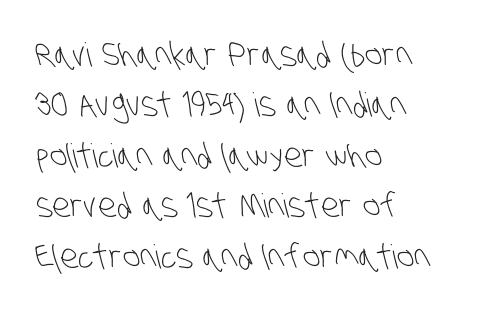
The image shows 33 px light, condensed sans-serif type; set left-aligned, normal line spacing (1.53x), normal letter spacing, not underlined; low stroke contrast and a large x-height.
